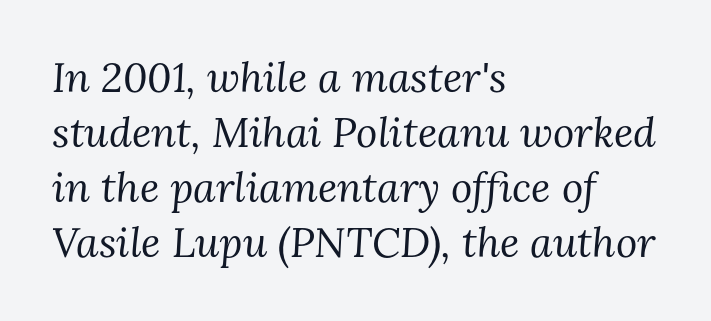
{"serif": "yes", "italic": "yes", "lean": "right", "slant_degrees": 3, "bold": "no", "weight": "regular", "width": "normal", "stroke_contrast": "medium", "x_height": "medium", "monospaced": "no", "underline": "no", "align": "left", "line_spacing": "normal", "line_spacing_ratio": 1.34, "letter_spacing": "normal", "letter_spacing_em": 0.0, "glyph_px": 41}
